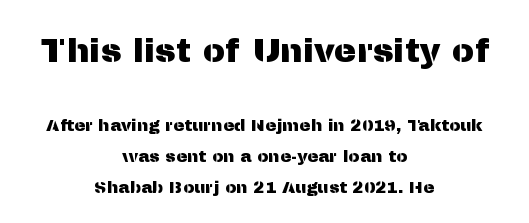
The image shows 34 px sans-serif type, upright; set centered, line spacing 1.8x, normal letter spacing, not underlined; the first (top) block is 2.0x larger; medium stroke contrast and a medium x-height.
